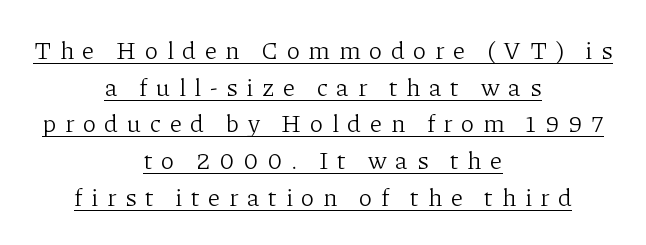
Tracking value appears strongly positive — letters spread wide. Does the leading feel generous? No, just average. A baseline rule has been typeset under these characters. The paragraph shown floats in the horizontal middle. On a weight scale, this lands at 450 or below. The font's upright variant was chosen for this text.
